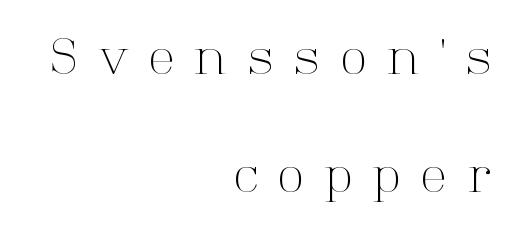
Q: Is the text bold? A: No.
Q: Is the text italic (slanted)? A: No, it is upright.
Q: Is the typeface a serif or a sans-serif typeface? A: Serif.
Q: Is the text underlined? A: No.
Q: How is the paragraph aligned? A: Right-aligned.
Q: Is the spacing between letters normal or unusually wide? A: Unusually wide.
Q: Is the spacing between lines tight, normal or loose? A: Loose.
Q: Width (condensed, normal, or wide)? A: Normal.
Q: Stroke contrast? A: High.
Q: x-height? A: Medium.
Q: Monospaced? A: No.
